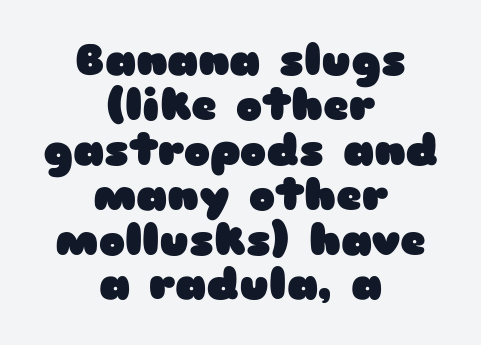
The image shows 44 px heavy, wide sans-serif type, upright; set centered, tight line spacing (1.02x), normal letter spacing, not underlined; low stroke contrast and a medium x-height.
